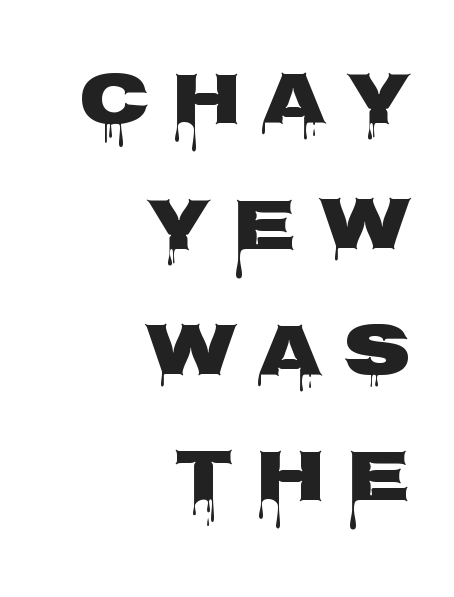
The image shows 74 px heavy, wide sans-serif type, upright; set right-aligned, normal line spacing (1.7x), unusually wide letter spacing (+0.28 em), not underlined; low stroke contrast and a large x-height.
